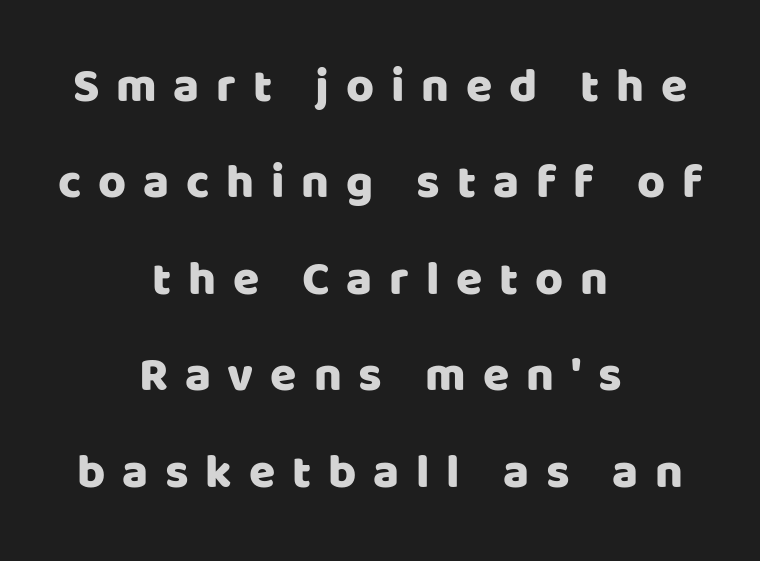
The gap between lines stays unmarked. The tracking jumps out immediately: characters are airy and widely separated. Quick note: interline space is abundant. This rendering employs a face without finishing strokes, i.e., a sans-serif. Centered paragraph, ragged on both sides.
